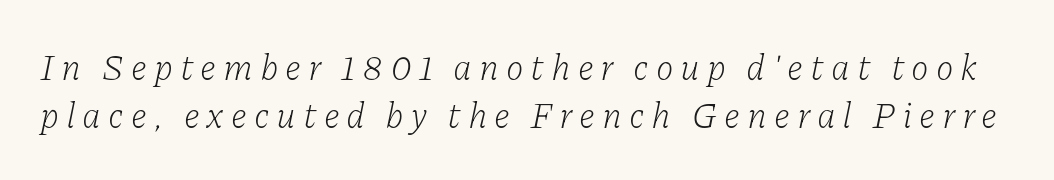
The image shows 36 px light serif type, italic (leaning right); set normal line spacing (1.33x), not underlined; low stroke contrast and a medium x-height.
